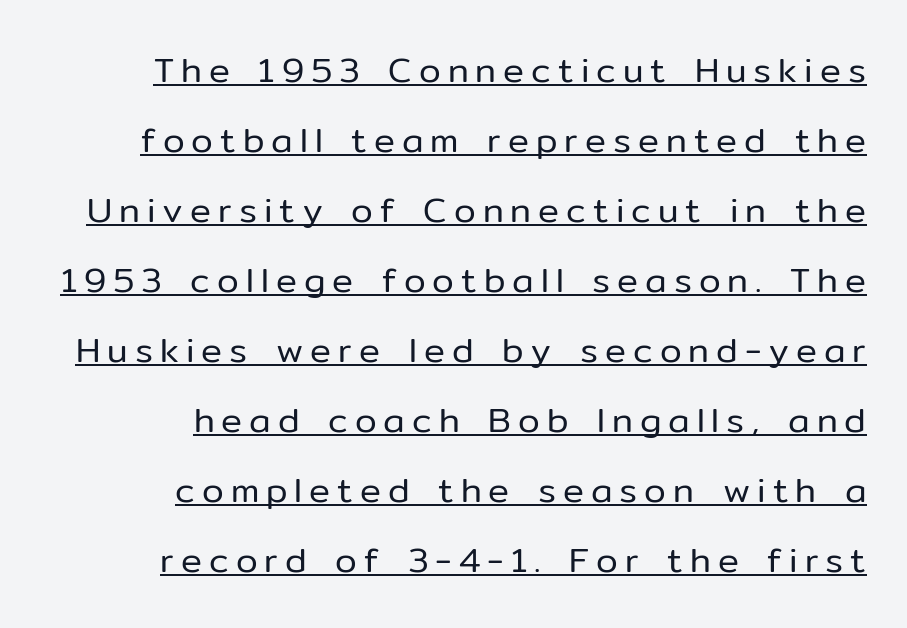
The image shows 35 px regular-weight sans-serif type, upright; set right-aligned, loose line spacing (2.0x), unusually wide letter spacing (+0.2 em), underlined; low stroke contrast and a medium x-height.
